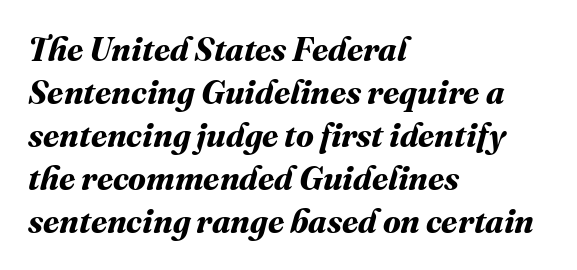
The image shows 33 px bold type; set left-aligned, normal line spacing (1.3x), normal letter spacing, not underlined; medium stroke contrast and a medium x-height.
